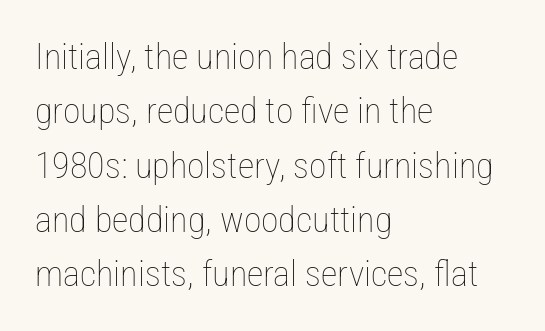
Stroke thickness stays within the range of a standard reading face or lighter. The rows are spaced the way most documents space them. The glyphs are unaccompanied by any horizontal stroke below them. The paragraph has a hard left edge and a soft right edge.
